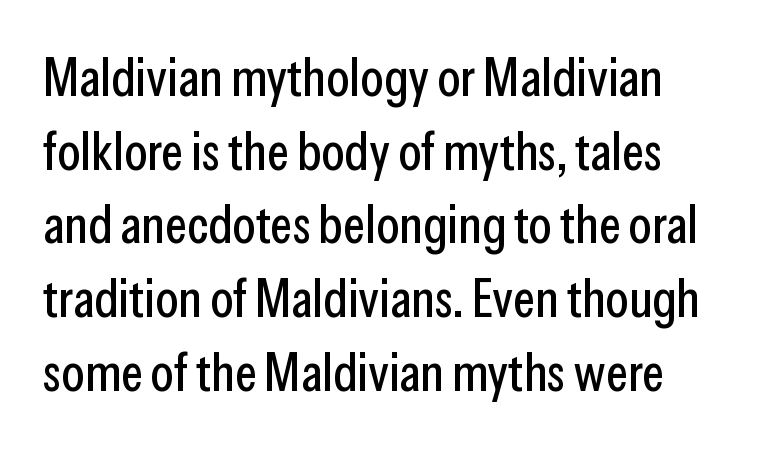
Clear beneath every line of the passage. Do the letters lean? They stand straight. Proportional: the letters do not fall into vertical columns. Nope, no serifs anywhere on these letters. This sample keeps an unexceptional amount of space between lines.
